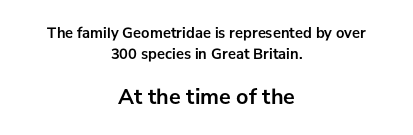
{"italic": "no", "bold": "yes", "underline": "no", "align": "center", "line_spacing": "normal", "line_spacing_ratio": 1.38, "letter_spacing": "normal", "letter_spacing_em": 0.0, "larger_block": "second", "size_ratio": 1.47, "glyph_px": 22}
